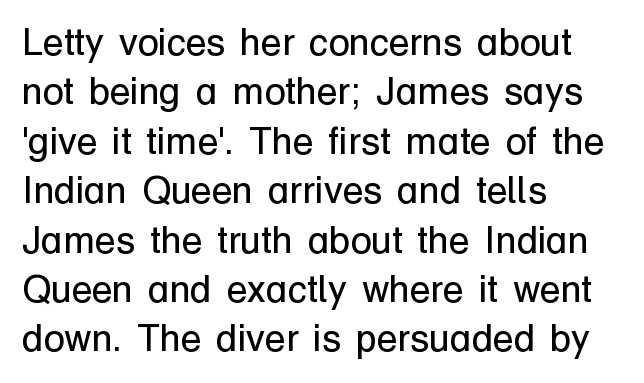
Q: Is the text bold? A: No.
Q: Is the text italic (slanted)? A: No, it is upright.
Q: Is the typeface a serif or a sans-serif typeface? A: Sans-serif.
Q: Is the text underlined? A: No.
Q: How is the paragraph aligned? A: Left-aligned.
Q: Is the spacing between letters normal or unusually wide? A: Normal.
Q: Is the spacing between lines tight, normal or loose? A: Normal.
Q: Width (condensed, normal, or wide)? A: Normal.
Q: Stroke contrast? A: Low.
Q: x-height? A: Medium.
Q: Monospaced? A: No.
